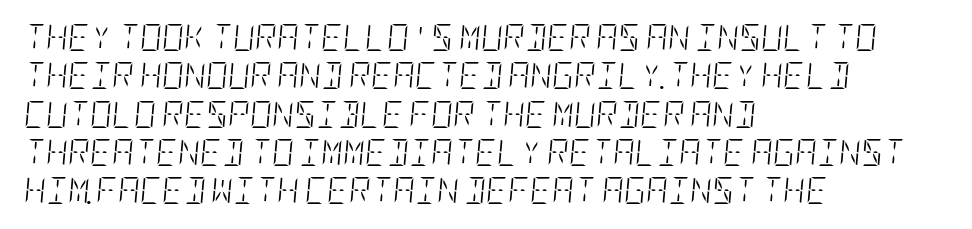
Q: Is the text bold? A: No.
Q: Is the text italic (slanted)? A: Yes, it leans right by about 5 degrees.
Q: Is the text underlined? A: No.
Q: How is the paragraph aligned? A: Left-aligned.
Q: Is the spacing between letters normal or unusually wide? A: Normal.
Q: Is the spacing between lines tight, normal or loose? A: Normal.
